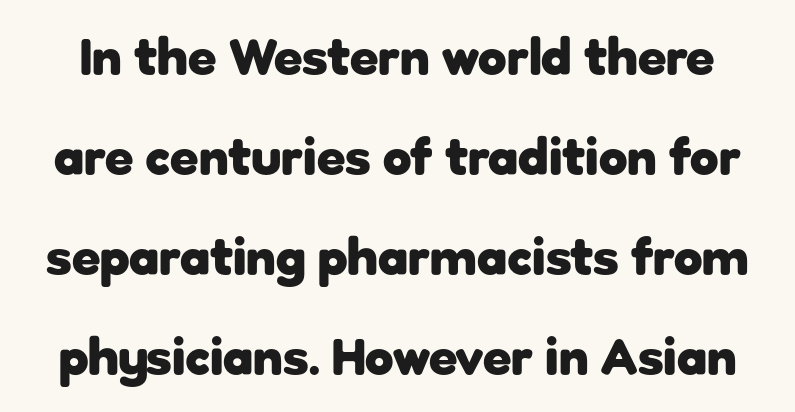
The rendering uses a large line-height, opening up the rows. Nope, not italic — everything's standing straight. Compared with an ordinary text face, these strokes are far heavier — a full bold. Anything drawn beneath the words? Only blank space. These lines keep a tight, regular rhythm from letter to letter.
